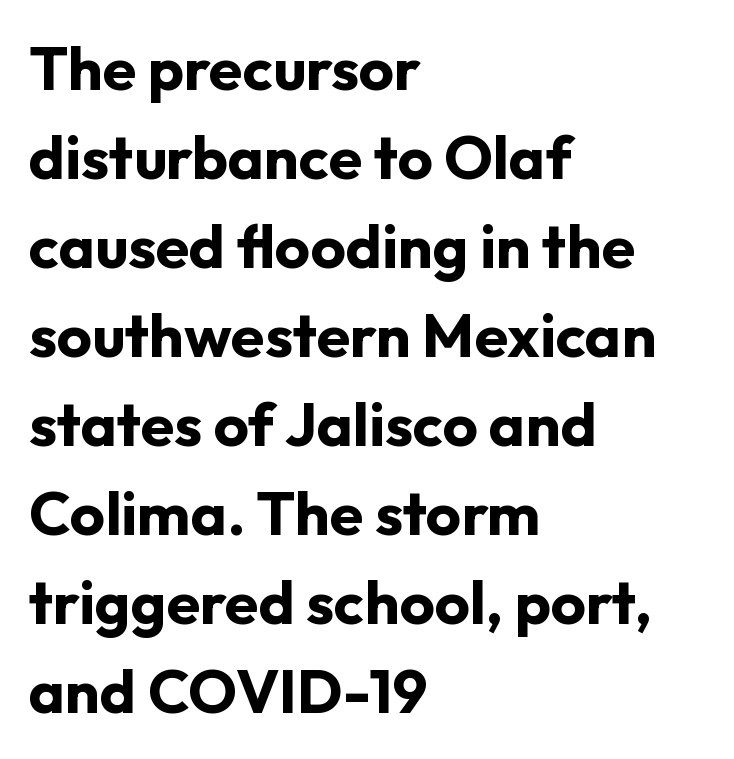
The typesetter chose a ragged-right arrangement here. Quick note: interline space is typical. Proportional: the letters do not fall into vertical columns. Underlining? Definitely not there.
